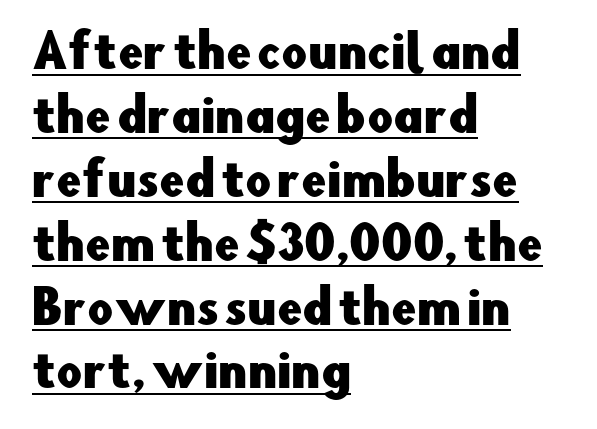
The image shows 45 px sans-serif type, upright; set left-aligned, normal line spacing (1.42x), normal letter spacing, underlined; low stroke contrast and a small x-height.
